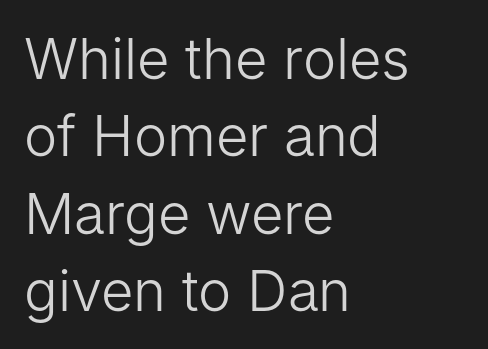
Where is the straight margin? On the left. The axis of the letterforms is exactly vertical. Is the stroke heavy? The answer is a plain regular-or-lighter. Underlining? Definitely not there.
